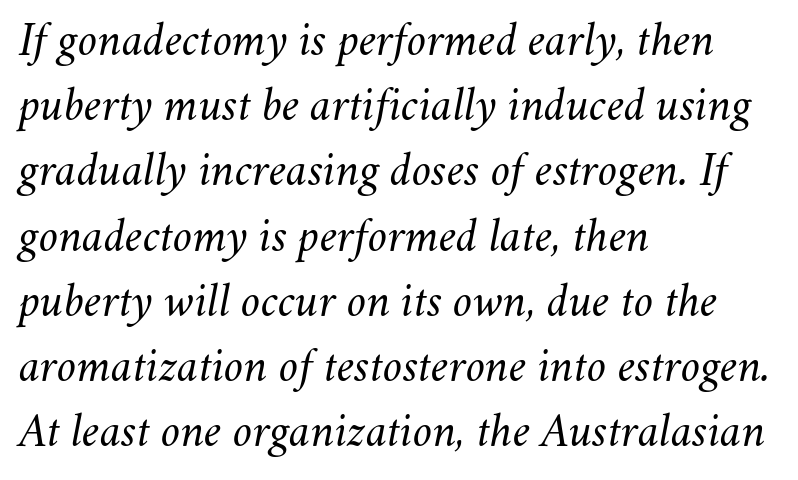
The image shows 49 px light type, italic (leaning right); set left-aligned, normal line spacing (1.33x), normal letter spacing, not underlined; medium stroke contrast and a small x-height.
